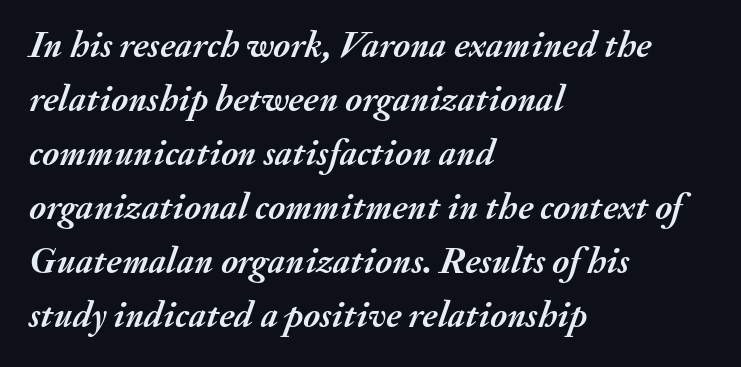
Vertically, the passage feels balanced, rows spaced as you'd expect. Spacing between characters is what you'd get straight out of the box. Compared with an ordinary text face, these strokes are far heavier — a full bold. The passage shown is not underscored anywhere. The glyphs look as if they've been sheared to an angle.
